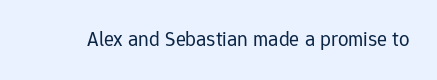
Q: Is the text bold? A: No.
Q: Is the text italic (slanted)? A: No, it is upright.
Q: Is the text underlined? A: No.
Q: Is the spacing between letters normal or unusually wide? A: Normal.
